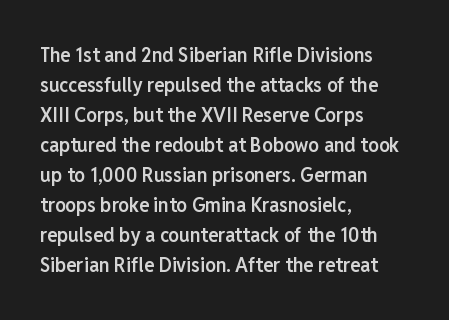
{"italic": "no", "bold": "semi", "underline": "no", "align": "left", "line_spacing": "normal", "line_spacing_ratio": 1.43, "letter_spacing": "normal", "letter_spacing_em": 0.0, "glyph_px": 21}
